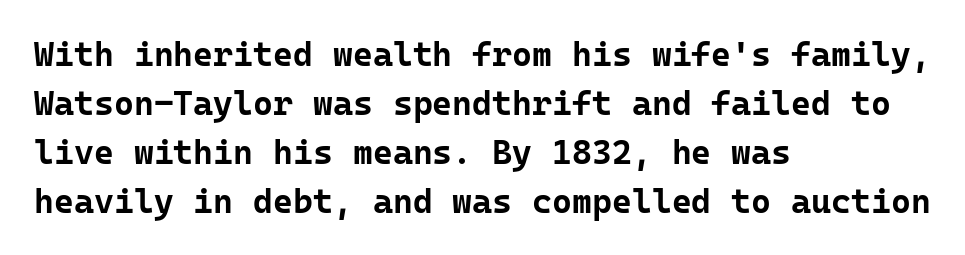
Q: Is the text bold? A: Yes.
Q: Is the text italic (slanted)? A: No, it is upright.
Q: Is the typeface a serif or a sans-serif typeface? A: Sans-serif.
Q: Is the text underlined? A: No.
Q: How is the paragraph aligned? A: Left-aligned.
Q: Is the spacing between letters normal or unusually wide? A: Normal.
Q: Is the spacing between lines tight, normal or loose? A: Normal.
Q: Width (condensed, normal, or wide)? A: Normal.
Q: Stroke contrast? A: Low.
Q: x-height? A: Medium.
Q: Monospaced? A: Yes.
